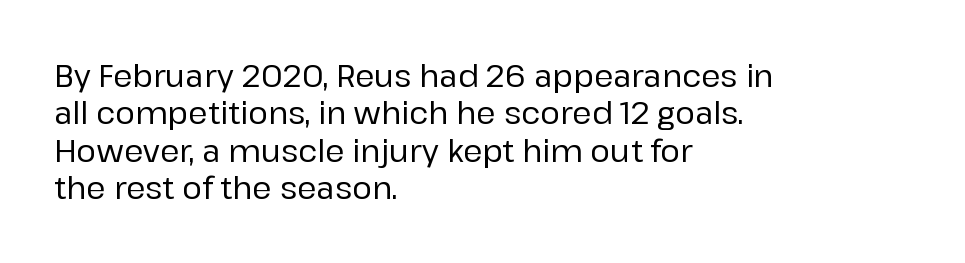
{"serif": "no", "italic": "no", "width": "normal", "stroke_contrast": "low", "x_height": "medium", "monospaced": "no", "underline": "no", "align": "left", "line_spacing": "normal", "line_spacing_ratio": 1.25, "letter_spacing": "normal", "letter_spacing_em": 0.0, "glyph_px": 30}
